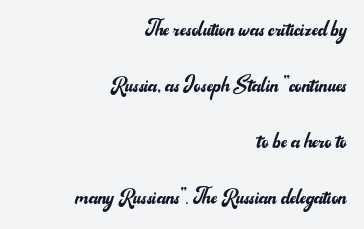
The image shows 26 px text type; set right-aligned, loose line spacing (2.15x), normal letter spacing, not underlined.
